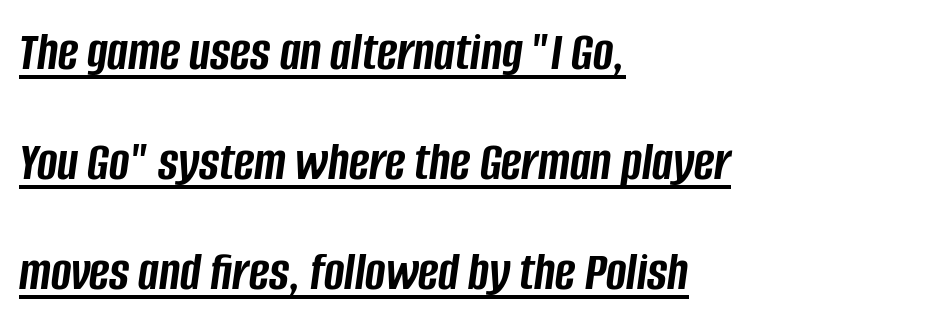
Q: Is the text bold? A: Yes.
Q: Is the text italic (slanted)? A: Yes, it leans right by about 8 degrees.
Q: Is the text underlined? A: Yes.
Q: How is the paragraph aligned? A: Left-aligned.
Q: Is the spacing between letters normal or unusually wide? A: Normal.
Q: Is the spacing between lines tight, normal or loose? A: Loose.
Q: Width (condensed, normal, or wide)? A: Condensed.
Q: Stroke contrast? A: Low.
Q: x-height? A: Large.
Q: Monospaced? A: No.
